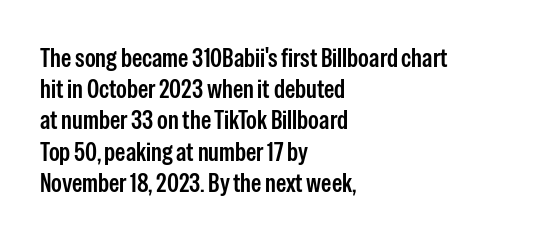
The image shows 26 px text type, upright; set left-aligned, line spacing 1.2x, normal letter spacing, not underlined.
